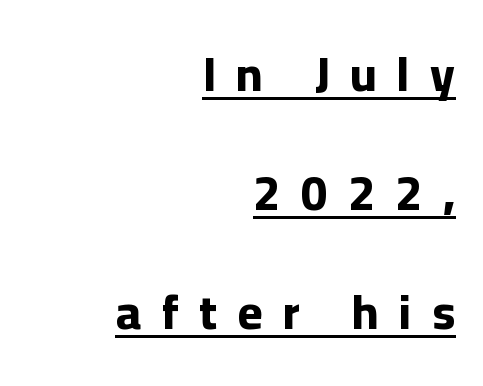
{"serif": "no", "italic": "no", "bold": "yes", "weight": "bold", "width": "normal", "stroke_contrast": "low", "x_height": "medium", "monospaced": "no", "underline": "yes", "align": "right", "line_spacing": "loose", "line_spacing_ratio": 2.48, "letter_spacing": "wide", "letter_spacing_em": 0.43, "glyph_px": 48}
